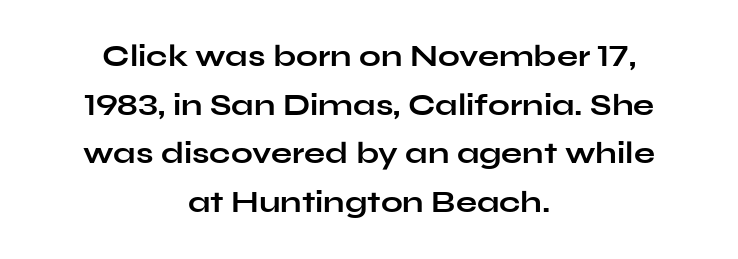
In terms of leading, this rendering sits right in the middle. Where is the straight margin? There isn't one; the lines are centered. Think of a printed novel: that variable character pitch is what you see here. The face used here is a sans, in the tradition of grotesques and geometrics. The foot of each line stays bare and open.
